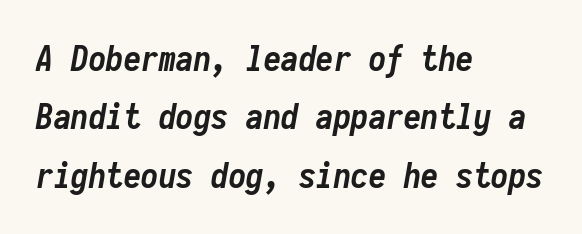
Q: Is the text bold? A: Yes.
Q: Is the text italic (slanted)? A: Yes, it leans right by about 10 degrees.
Q: Is the text underlined? A: No.
Q: How is the paragraph aligned? A: Left-aligned.
Q: Is the spacing between letters normal or unusually wide? A: Normal.
Q: Is the spacing between lines tight, normal or loose? A: Normal.
Q: Width (condensed, normal, or wide)? A: Condensed.
Q: Stroke contrast? A: Low.
Q: x-height? A: Medium.
Q: Monospaced? A: Yes.
